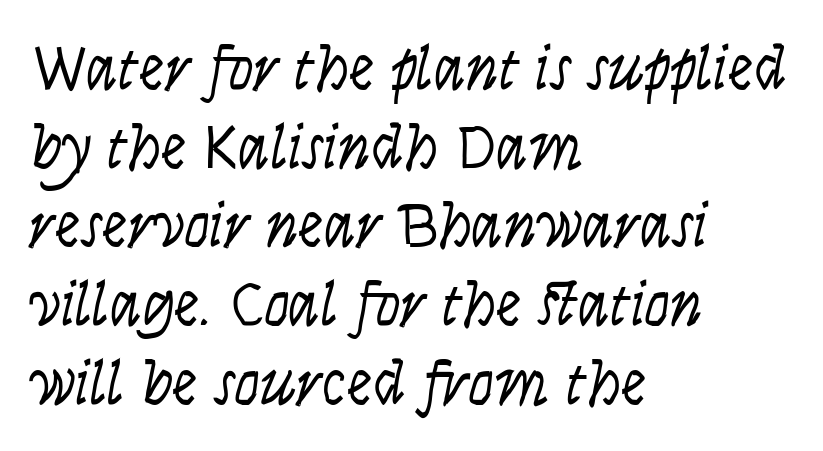
{"italic": "yes", "lean": "right", "slant_degrees": 9, "bold": "no", "weight": "light", "width": "condensed", "stroke_contrast": "low", "x_height": "large", "monospaced": "no", "underline": "no", "align": "left", "line_spacing_ratio": 1.23, "letter_spacing": "normal", "letter_spacing_em": 0.0, "glyph_px": 64}
